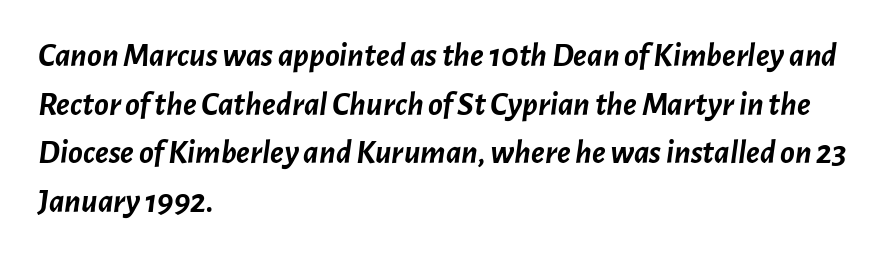
Q: Is the text bold? A: Yes.
Q: Is the text italic (slanted)? A: Yes, it leans right by about 7 degrees.
Q: Is the text underlined? A: No.
Q: How is the paragraph aligned? A: Left-aligned.
Q: Is the spacing between letters normal or unusually wide? A: Normal.
Q: Is the spacing between lines tight, normal or loose? A: Normal.
Q: Width (condensed, normal, or wide)? A: Normal.
Q: Stroke contrast? A: Low.
Q: x-height? A: Medium.
Q: Monospaced? A: No.
